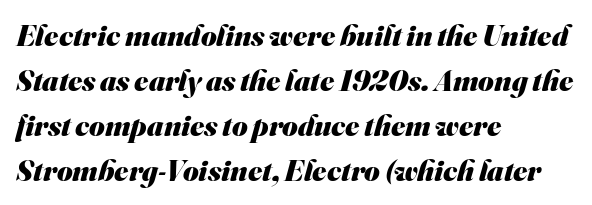
The ragged edge is on the right, which tells us the setting is flush left. Is the type bold? Yes — the strokes are clearly thick and heavy. Nobody drew a line under any word here. The line-height multiplier appears to be the usual default. A typesetter would call this proportional, since set widths differ per character. Tracking value appears to be zero — textbook default spacing.
